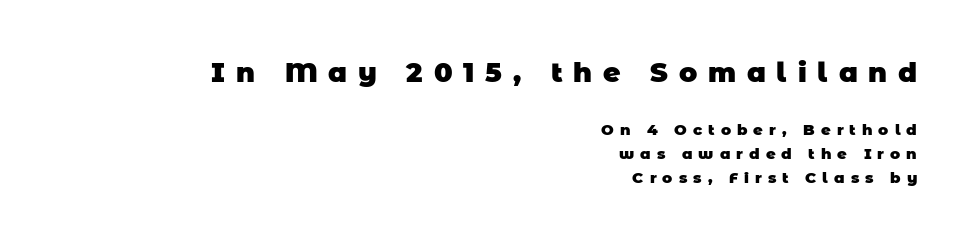
The image shows 27 px bold type; set right-aligned, normal line spacing (1.61x), unusually wide letter spacing (+0.4 em), not underlined; the first (top) block is 1.8x larger.
